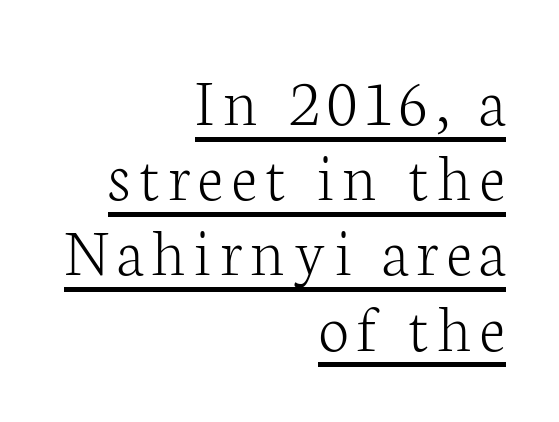
{"serif": "yes", "italic": "no", "bold": "no", "weight": "light", "width": "normal", "stroke_contrast": "low", "x_height": "medium", "monospaced": "no", "underline": "yes", "align": "right", "line_spacing": "tight", "line_spacing_ratio": 1.09, "glyph_px": 69}
